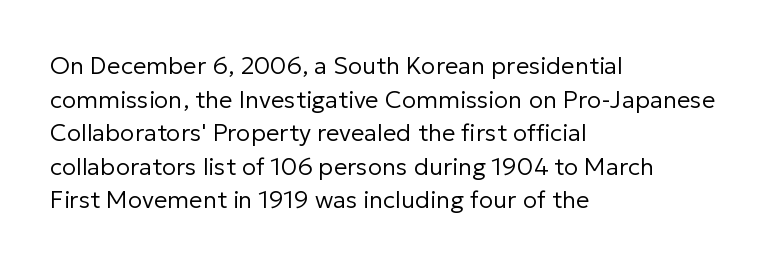
The image shows 24 px text type, upright; set left-aligned, normal line spacing (1.4x), normal letter spacing, not underlined.
